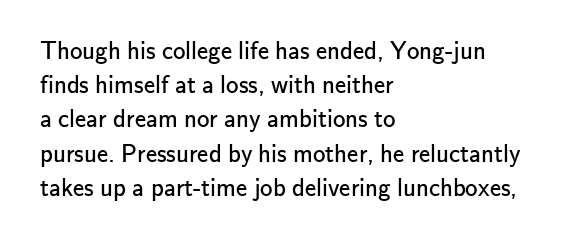
Q: Is the text bold? A: No.
Q: Is the text italic (slanted)? A: No, it is upright.
Q: Is the text underlined? A: No.
Q: How is the paragraph aligned? A: Left-aligned.
Q: Is the spacing between letters normal or unusually wide? A: Normal.
Q: Is the spacing between lines tight, normal or loose? A: Normal.
